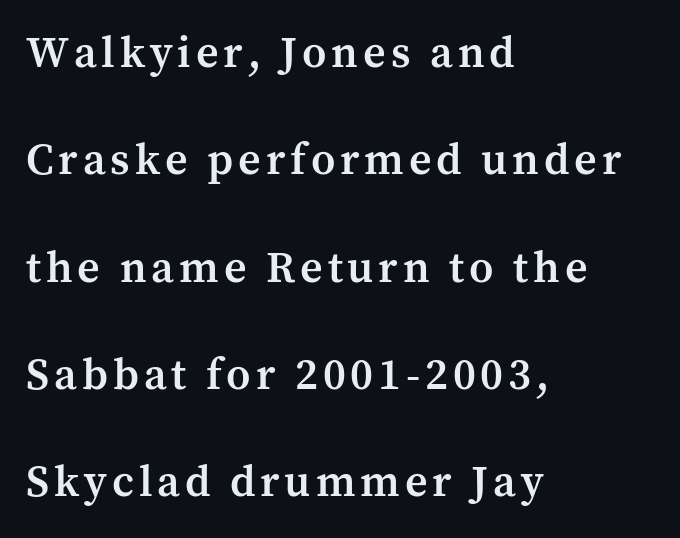
The image shows 44 px semibold serif type, upright; set left-aligned, loose line spacing (2.44x), not underlined; medium stroke contrast and a medium x-height.
